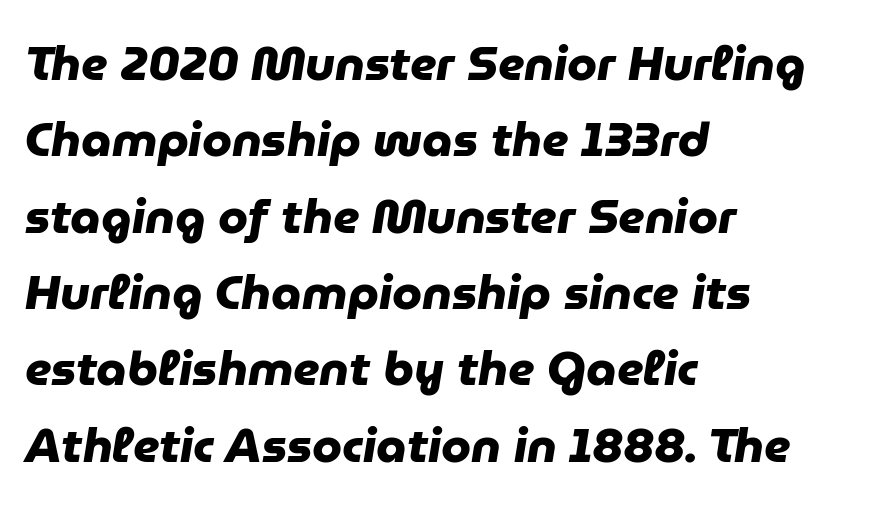
The image shows 48 px heavy sans-serif type; set left-aligned, normal line spacing (1.59x), normal letter spacing, not underlined; low stroke contrast and a medium x-height.
